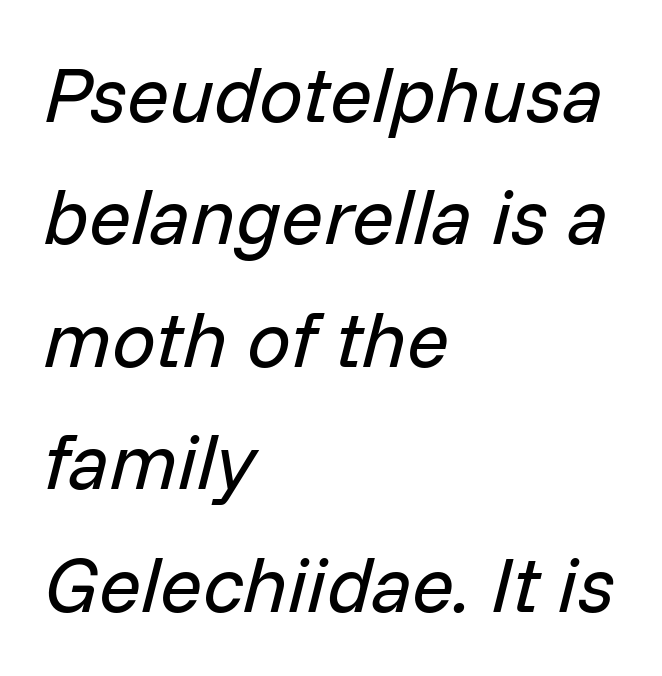
{"italic": "yes", "lean": "right", "slant_degrees": 14, "bold": "no", "weight": "regular", "width": "normal", "stroke_contrast": "low", "x_height": "medium", "monospaced": "no", "underline": "no", "align": "left", "line_spacing": "normal", "line_spacing_ratio": 1.57, "letter_spacing": "normal", "letter_spacing_em": 0.0, "glyph_px": 78}
